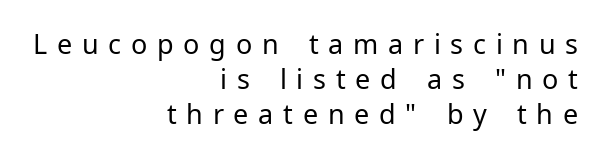
The image shows 27 px text type, upright; set right-aligned, normal line spacing (1.29x), unusually wide letter spacing (+0.36 em), not underlined.
